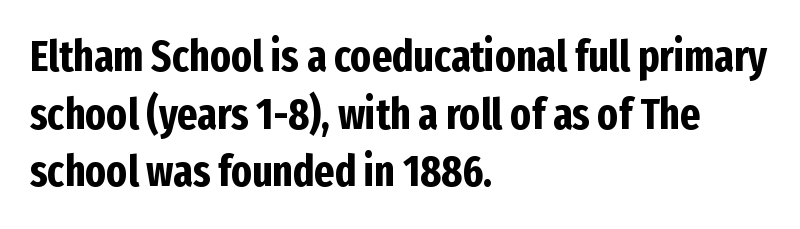
Q: Is the text bold? A: Yes.
Q: Is the text italic (slanted)? A: No, it is upright.
Q: Is the typeface a serif or a sans-serif typeface? A: Sans-serif.
Q: Is the text underlined? A: No.
Q: How is the paragraph aligned? A: Left-aligned.
Q: Is the spacing between letters normal or unusually wide? A: Normal.
Q: Is the spacing between lines tight, normal or loose? A: Normal.
Q: Width (condensed, normal, or wide)? A: Condensed.
Q: Stroke contrast? A: Low.
Q: x-height? A: Medium.
Q: Monospaced? A: No.
